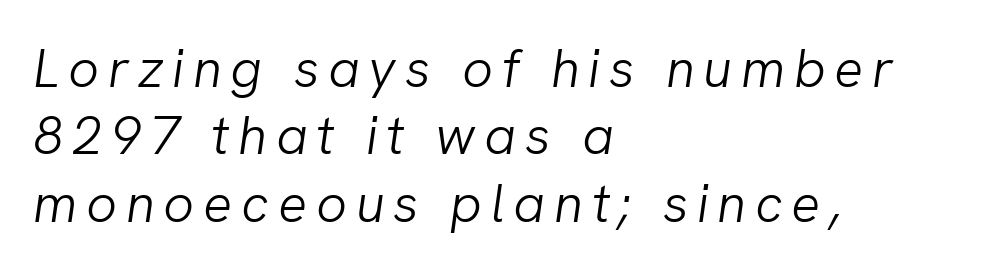
The space directly below the letters is spotless. The leading is moderate, giving the passage an even texture. Spacing verdict: proportional, widths tailored to each character. The typesetter chose a ragged-right arrangement here.
